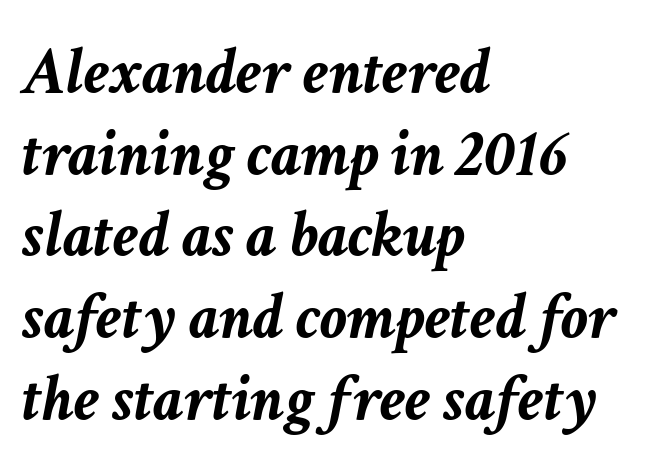
The image shows 67 px semibold type, italic (leaning right); set left-aligned, line spacing 1.22x, normal letter spacing, not underlined; low stroke contrast and a medium x-height.
